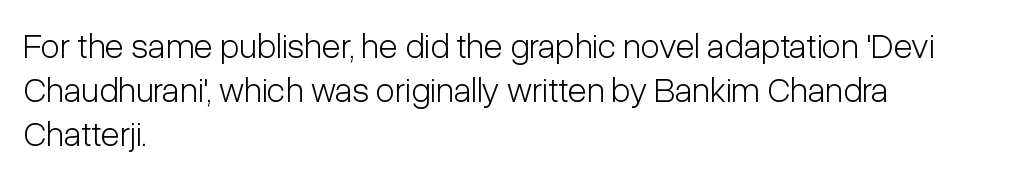
The typesetting does not lean heavy: it is not bold. Underline: absent. Baseline-to-baseline distance is the conventional proportion of letter height. Observe the ordinary spacing: letters are neighbours, not strangers. Quick note: not italic, upright. The letters advance in unequal steps, a hallmark of proportional type.
